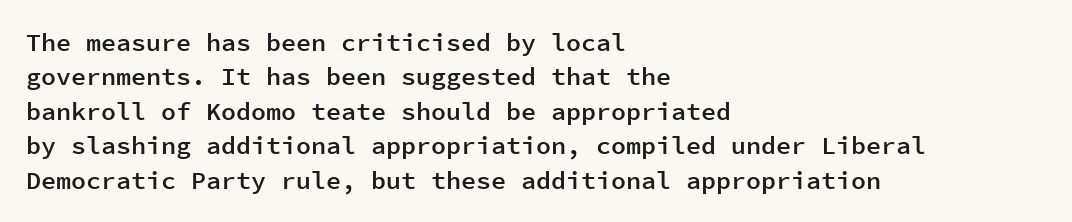
No italicization has been applied; the sample stays upright. Every letter is mildly thick-stroked: semibold rather than bold. The rag falls on the right side of this text block. The area under the type is left untouched.
